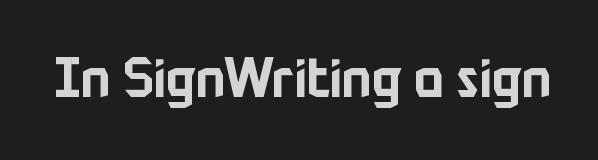
Q: Is the text italic (slanted)? A: No, it is upright.
Q: Is the typeface a serif or a sans-serif typeface? A: Sans-serif.
Q: Is the text underlined? A: No.
Q: Is the spacing between letters normal or unusually wide? A: Normal.
Q: Width (condensed, normal, or wide)? A: Normal.
Q: Stroke contrast? A: Low.
Q: x-height? A: Medium.
Q: Monospaced? A: No.
